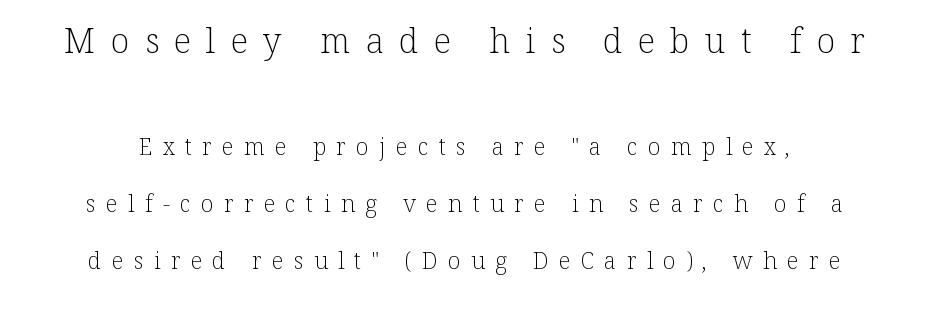
{"serif": "yes", "italic": "no", "bold": "no", "weight": "light", "width": "normal", "stroke_contrast": "low", "x_height": "medium", "monospaced": "no", "underline": "no", "line_spacing": "loose", "line_spacing_ratio": 2.49, "letter_spacing": "wide", "letter_spacing_em": 0.45, "larger_block": "first", "size_ratio": 1.48, "glyph_px": 34}
